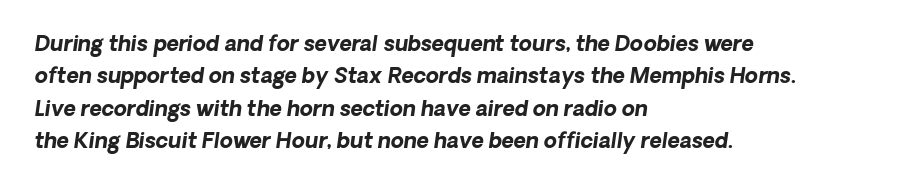
The passage shown stacks its lines at a standard gap. The line texture is even and compact thanks to regular tracking. The lines are quadded left. In terms of weight, the rendering is a true, heavy bold. The foot of each line stays bare and open.
